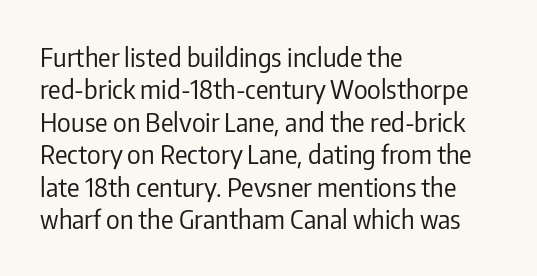
The image shows 26 px text type, upright; set left-aligned, normal line spacing (1.25x), normal letter spacing, not underlined.
